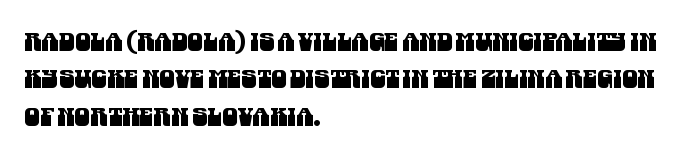
{"underline": "no", "align": "left", "line_spacing": "normal", "line_spacing_ratio": 1.5, "letter_spacing": "normal", "letter_spacing_em": 0.0, "glyph_px": 25}
